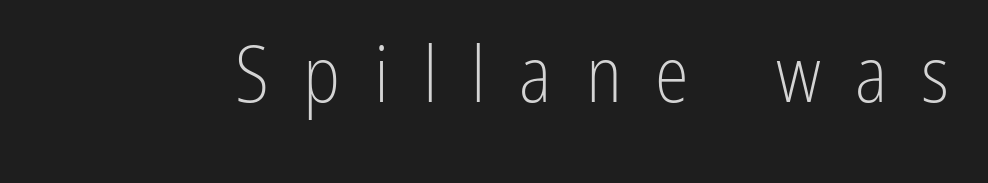
The image shows 77 px light, condensed sans-serif type, upright; set unusually wide letter spacing (+0.44 em), not underlined; low stroke contrast and a medium x-height.
